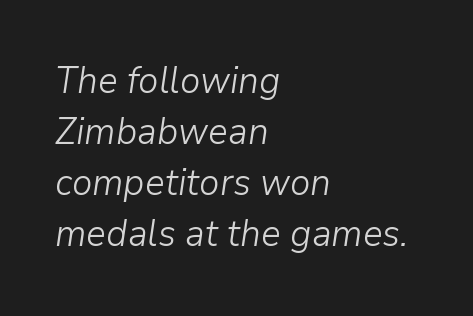
Q: Is the text bold? A: No.
Q: Is the text italic (slanted)? A: Yes, it leans right by about 9 degrees.
Q: Is the text underlined? A: No.
Q: How is the paragraph aligned? A: Left-aligned.
Q: Is the spacing between letters normal or unusually wide? A: Normal.
Q: Is the spacing between lines tight, normal or loose? A: Normal.
Q: Width (condensed, normal, or wide)? A: Normal.
Q: Stroke contrast? A: Low.
Q: x-height? A: Medium.
Q: Monospaced? A: No.
